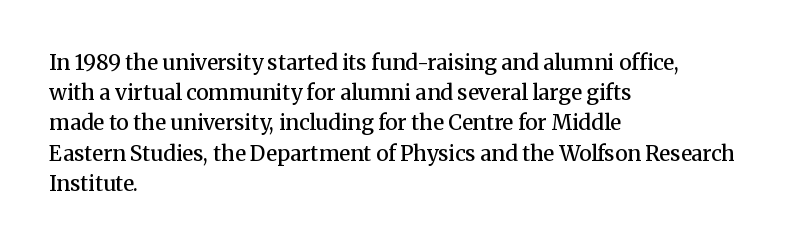
Q: Is the text bold? A: Semi-bold.
Q: Is the text italic (slanted)? A: No, it is upright.
Q: Is the text underlined? A: No.
Q: How is the paragraph aligned? A: Left-aligned.
Q: Is the spacing between letters normal or unusually wide? A: Normal.
Q: Is the spacing between lines tight, normal or loose? A: Normal.
